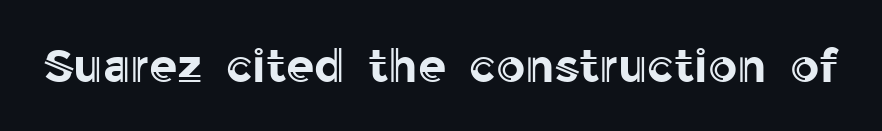
Q: Is the text italic (slanted)? A: No, it is upright.
Q: Is the text underlined? A: No.
Q: Is the spacing between letters normal or unusually wide? A: Normal.
Q: Width (condensed, normal, or wide)? A: Normal.
Q: x-height? A: Medium.
Q: Monospaced? A: No.
